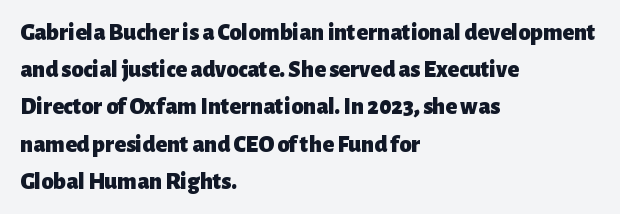
{"italic": "no", "bold": "yes", "underline": "no", "align": "left", "line_spacing": "normal", "line_spacing_ratio": 1.55, "letter_spacing": "normal", "letter_spacing_em": 0.0, "glyph_px": 24}
